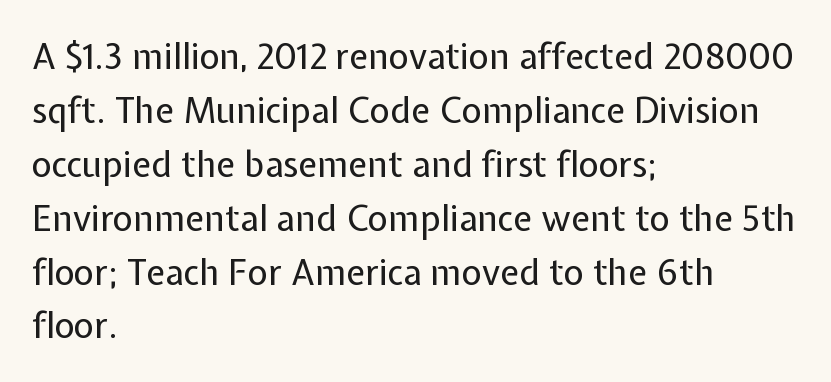
{"serif": "no", "italic": "no", "bold": "no", "weight": "regular", "width": "normal", "stroke_contrast": "low", "x_height": "medium", "monospaced": "no", "underline": "no", "align": "left", "line_spacing": "normal", "line_spacing_ratio": 1.54, "letter_spacing": "normal", "letter_spacing_em": 0.0, "glyph_px": 35}
